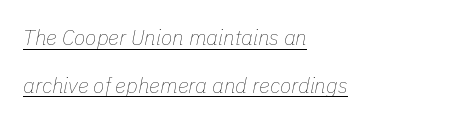
Q: Is the text bold? A: No.
Q: Is the text italic (slanted)? A: Yes, it leans right by about 11 degrees.
Q: Is the text underlined? A: Yes.
Q: How is the paragraph aligned? A: Left-aligned.
Q: Is the spacing between letters normal or unusually wide? A: Normal.
Q: Is the spacing between lines tight, normal or loose? A: Loose.
